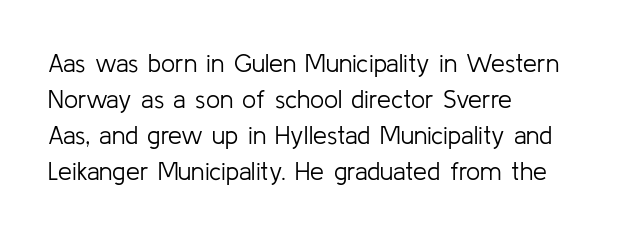
Q: Is the text bold? A: No.
Q: Is the text italic (slanted)? A: No, it is upright.
Q: Is the text underlined? A: No.
Q: How is the paragraph aligned? A: Left-aligned.
Q: Is the spacing between letters normal or unusually wide? A: Normal.
Q: Is the spacing between lines tight, normal or loose? A: Normal.
